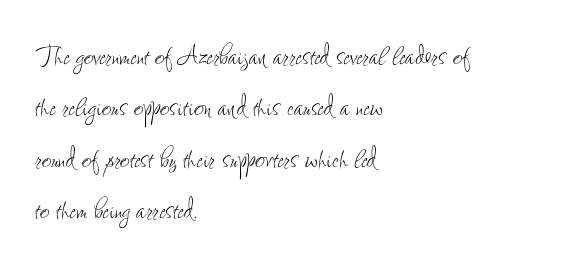
Q: Is the text bold? A: No.
Q: Is the text italic (slanted)? A: Yes.
Q: Is the text underlined? A: No.
Q: How is the paragraph aligned? A: Left-aligned.
Q: Is the spacing between letters normal or unusually wide? A: Normal.
Q: Is the spacing between lines tight, normal or loose? A: Normal.
Q: Width (condensed, normal, or wide)? A: Condensed.
Q: Stroke contrast? A: Low.
Q: x-height? A: Small.
Q: Monospaced? A: No.
